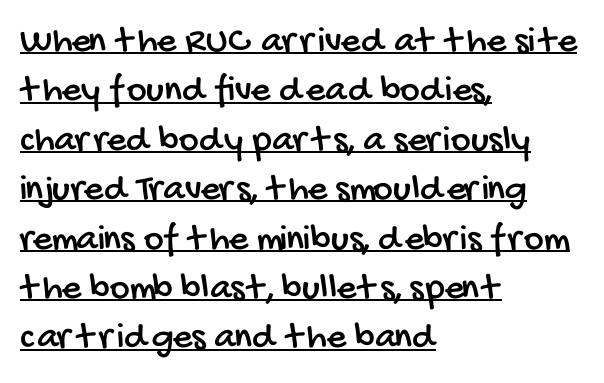
Baseline-to-baseline distance is the conventional proportion of letter height. The specimen includes a rule beneath the text block's lines. The lines are quadded left. Each letter's strokes conclude bluntly, with no projecting serifs. Looks like regular typesetting: each glyph gets only the width it needs.
